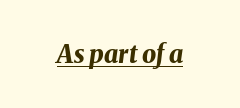
{"italic": "yes", "lean": "right", "slant_degrees": 8, "bold": "yes", "underline": "yes", "letter_spacing": "normal", "letter_spacing_em": 0.0, "glyph_px": 25}
